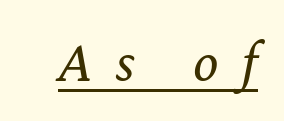
Q: Is the text bold? A: No.
Q: Is the text italic (slanted)? A: Yes, it leans right by about 12 degrees.
Q: Is the text underlined? A: Yes.
Q: Is the spacing between letters normal or unusually wide? A: Unusually wide.
Q: Width (condensed, normal, or wide)? A: Normal.
Q: Stroke contrast? A: Low.
Q: x-height? A: Medium.
Q: Monospaced? A: No.
